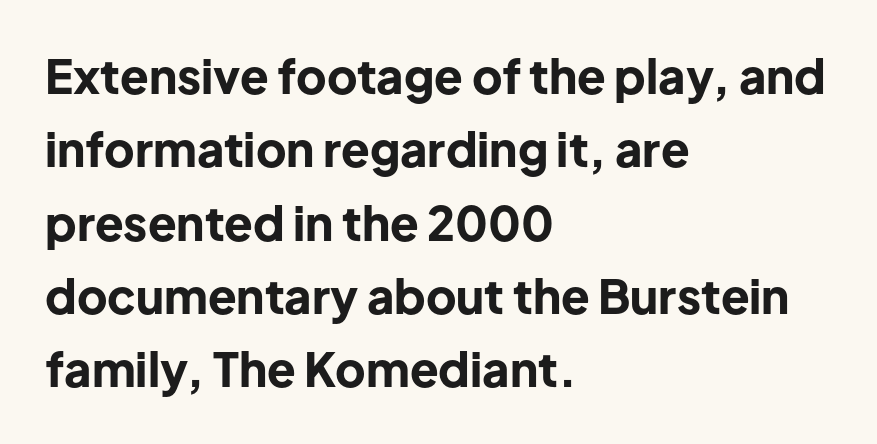
The image shows 47 px bold sans-serif type, upright; set left-aligned, normal line spacing (1.56x), normal letter spacing, not underlined; low stroke contrast and a medium x-height.
